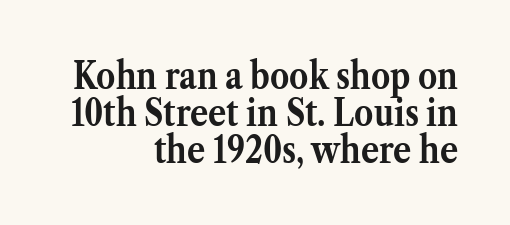
Tall strokes in this sample are plumb rather than angled. What weight is shown? A full bold with thick strokes. Baseline-to-baseline distance is barely more than the letter height. Quick note: underline off.
